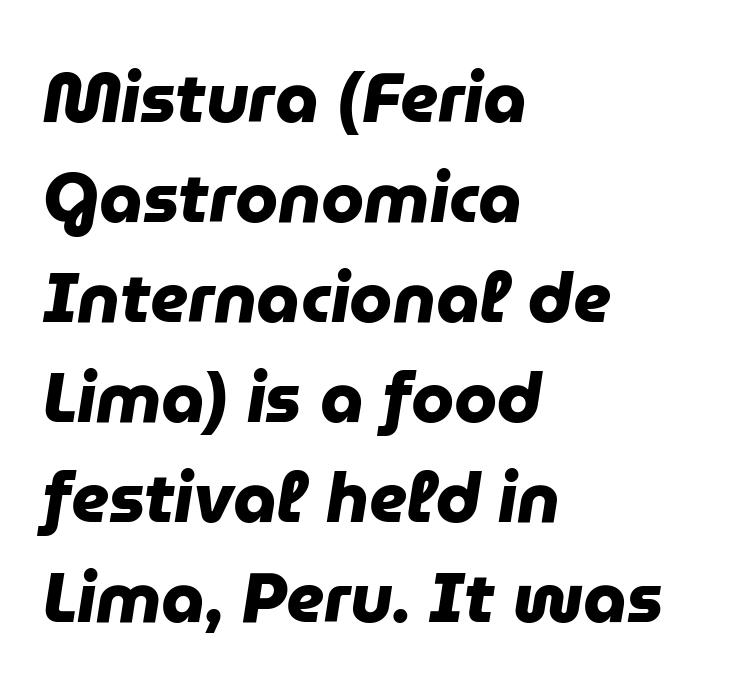
{"serif": "no", "bold": "yes", "weight": "heavy", "width": "normal", "stroke_contrast": "low", "x_height": "medium", "monospaced": "no", "underline": "no", "align": "left", "line_spacing": "normal", "line_spacing_ratio": 1.45, "letter_spacing": "normal", "letter_spacing_em": 0.0, "glyph_px": 69}
